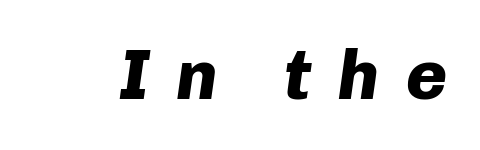
{"italic": "yes", "lean": "right", "slant_degrees": 8, "bold": "yes", "weight": "heavy", "width": "normal", "stroke_contrast": "low", "x_height": "medium", "monospaced": "no", "underline": "no", "letter_spacing": "wide", "letter_spacing_em": 0.37, "glyph_px": 70}
